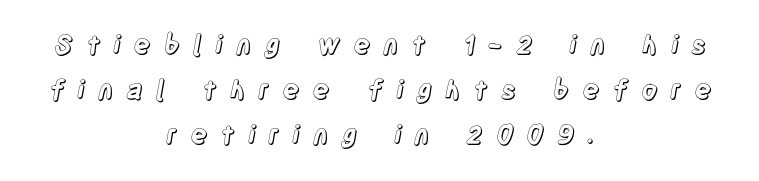
Q: Is the text italic (slanted)? A: Yes.
Q: Is the text underlined? A: No.
Q: How is the paragraph aligned? A: Centered.
Q: Is the spacing between letters normal or unusually wide? A: Unusually wide.
